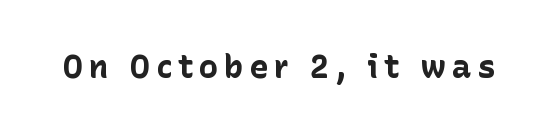
The image shows 32 px bold sans-serif type, upright; set not underlined; low stroke contrast and a medium x-height.
